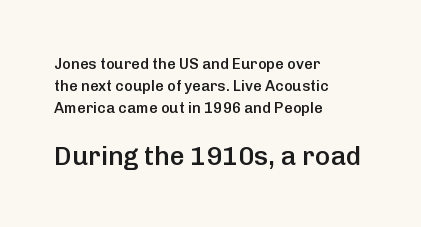
The image shows 26 px text type, upright; set left-aligned, normal line spacing (1.46x), normal letter spacing, not underlined; the second (bottom) block is 1.73x larger.
